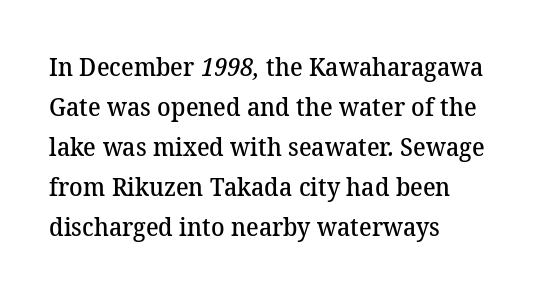
Q: Is the text bold? A: Semi-bold.
Q: Is the text underlined? A: No.
Q: How is the paragraph aligned? A: Left-aligned.
Q: Is the spacing between letters normal or unusually wide? A: Normal.
Q: Is the spacing between lines tight, normal or loose? A: Normal.
